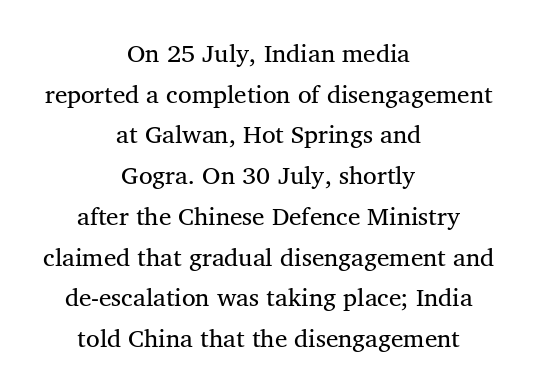
Words appear dense and cohesive because spacing is normal. Weight class: somewhere from thin through regular. No word sits above an underline. The setting favours the middle, as headings and verse often do. Whoever set this chose a conventional vertical rhythm.
